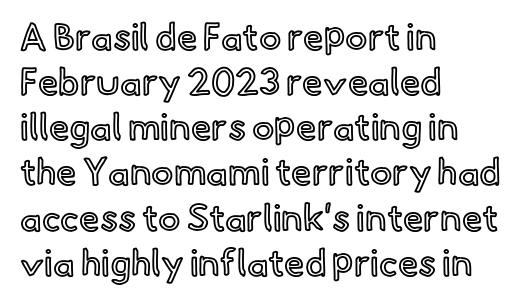
The image shows 37 px text type, upright; set left-aligned, line spacing 1.22x, normal letter spacing, not underlined; a small x-height.
